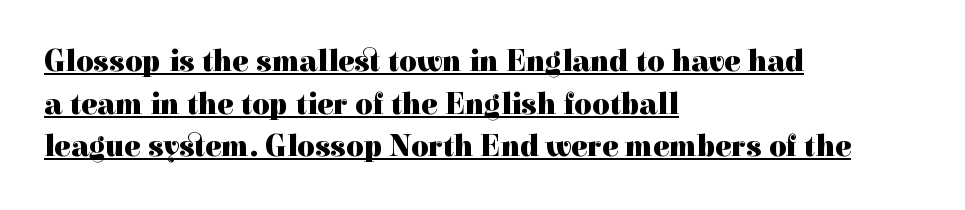
The image shows 30 px heavy serif type, upright; set left-aligned, normal line spacing (1.42x), normal letter spacing, underlined; a medium x-height.
